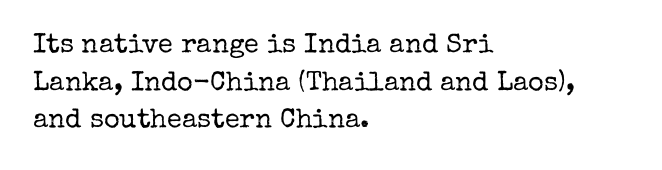
Q: Is the text bold? A: No.
Q: Is the text italic (slanted)? A: No, it is upright.
Q: Is the text underlined? A: No.
Q: How is the paragraph aligned? A: Left-aligned.
Q: Is the spacing between letters normal or unusually wide? A: Normal.
Q: Is the spacing between lines tight, normal or loose? A: Normal.
